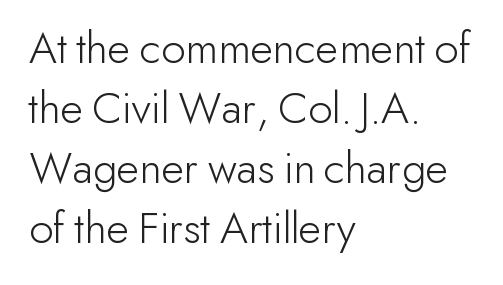
In terms of posture, this sample is upright. The space between consecutive lines is moderate. In terms of letterspacing, this is plain default setting. The typesetter chose a ragged-right arrangement here. Do the characters align in a grid? No, the font is proportional.
